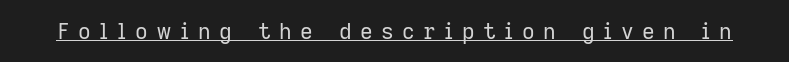
The image shows 22 px text type, upright; set unusually wide letter spacing (+0.38 em), underlined.
